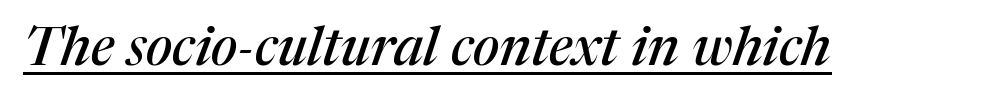
Q: Is the text italic (slanted)? A: Yes, it leans right by about 17 degrees.
Q: Is the typeface a serif or a sans-serif typeface? A: Serif.
Q: Is the text underlined? A: Yes.
Q: Is the spacing between letters normal or unusually wide? A: Normal.
Q: Width (condensed, normal, or wide)? A: Normal.
Q: Stroke contrast? A: Medium.
Q: x-height? A: Medium.
Q: Monospaced? A: No.
